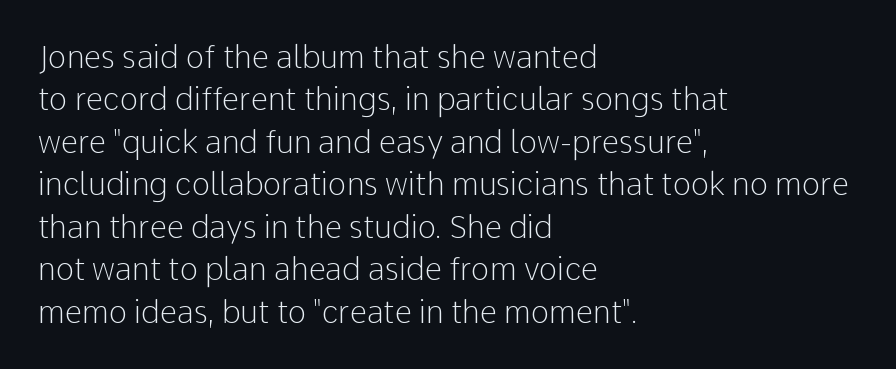
The typesetter chose a ragged-right arrangement here. The letters advance in unequal steps, a hallmark of proportional type. Posture: vertical. Descenders hang freely into open space.
